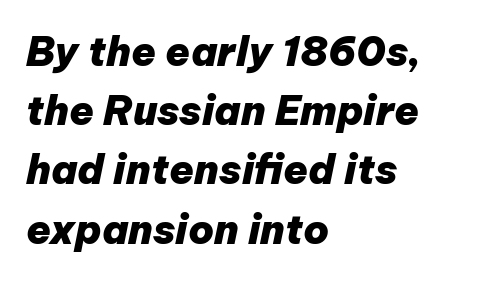
Alignment: flush left. The area under the type is left untouched. The characters look thick and weighty, a clear bold. Letter spacing: default.
